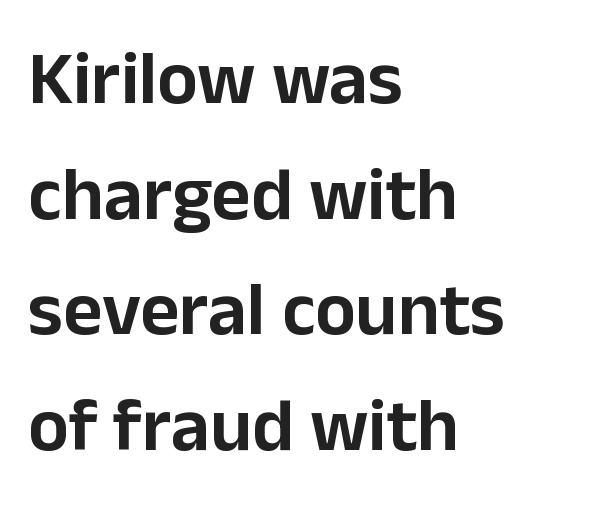
The area under the type is left untouched. The face used here is proportionally spaced, like ordinary book or web type. In CSS terms this would be text-align: left. You can tell it's not italic because the verticals are truly vertical.
